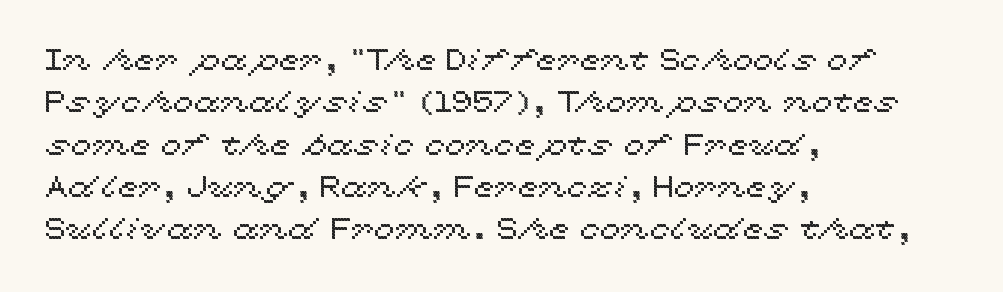
The image shows 30 px wide type; set left-aligned, normal line spacing (1.41x), normal letter spacing, not underlined; a medium x-height.
